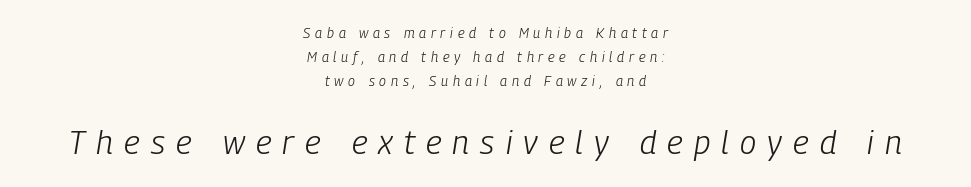
Q: Is the text bold? A: No.
Q: Is the text italic (slanted)? A: Yes, it leans right by about 9 degrees.
Q: Is the text underlined? A: No.
Q: How is the paragraph aligned? A: Centered.
Q: Is the spacing between letters normal or unusually wide? A: Unusually wide.
Q: Which block of text is set in a larger size, the first (top) or the second (bottom)? A: The second (bottom) one.
Q: Width (condensed, normal, or wide)? A: Condensed.
Q: Stroke contrast? A: Low.
Q: x-height? A: Medium.
Q: Monospaced? A: No.
